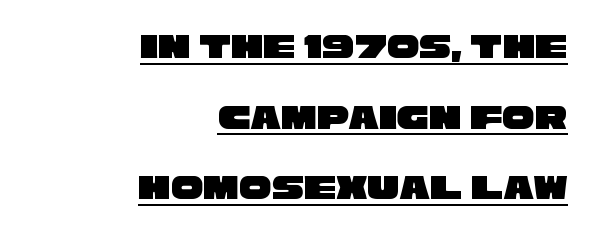
{"serif": "no", "width": "wide", "stroke_contrast": "low", "x_height": "large", "monospaced": "no", "underline": "yes", "align": "right", "line_spacing": "loose", "line_spacing_ratio": 1.96, "letter_spacing": "normal", "letter_spacing_em": 0.0, "glyph_px": 36}
